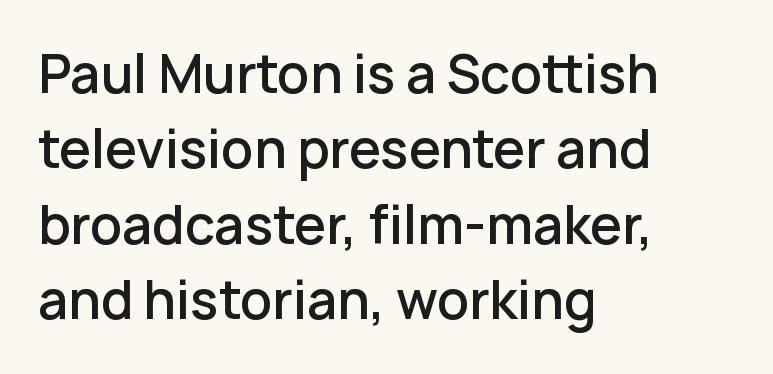
{"serif": "no", "italic": "no", "bold": "semi", "weight": "semibold", "width": "normal", "stroke_contrast": "low", "x_height": "medium", "monospaced": "no", "underline": "no", "align": "left", "line_spacing": "normal", "line_spacing_ratio": 1.48, "letter_spacing": "normal", "letter_spacing_em": 0.0, "glyph_px": 51}
